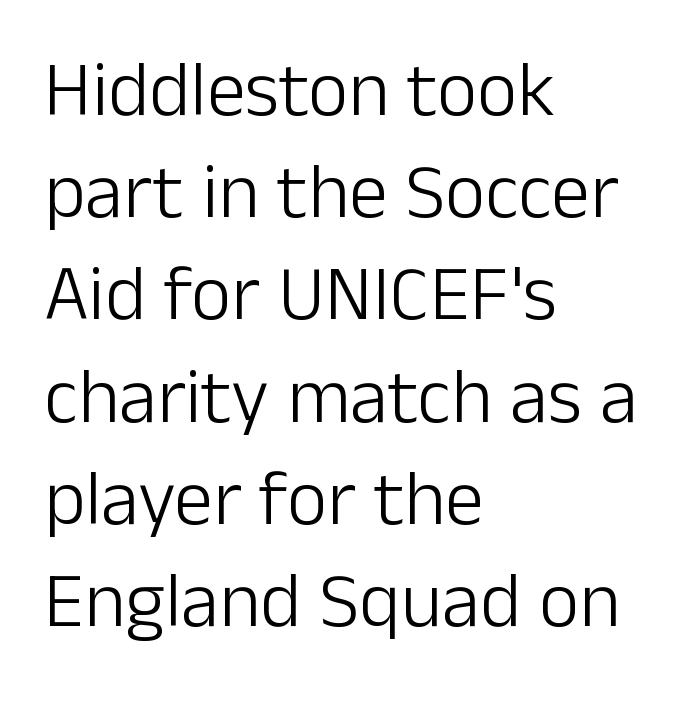
Type without underlining. Caption: multi-line text, flush left, ragged right. In terms of letterform style, serifs are entirely absent. What stands out about the letter spacing? Nothing — it is the standard amount. Weight: not bold — regular or lighter.
